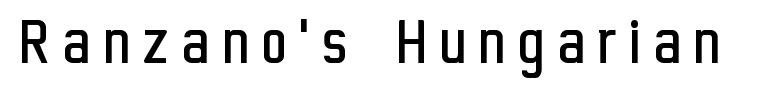
The image shows 68 px regular-weight, condensed sans-serif type, upright; set unusually wide letter spacing (+0.21 em), not underlined; low stroke contrast and a medium x-height.
